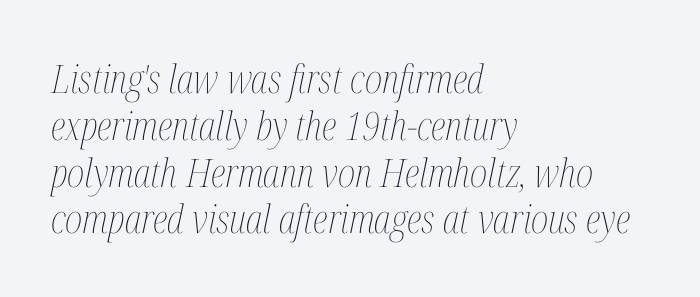
The image shows 39 px thin, condensed type, italic (leaning right); set left-aligned, line spacing 1.2x, normal letter spacing, not underlined; medium stroke contrast and a medium x-height.
